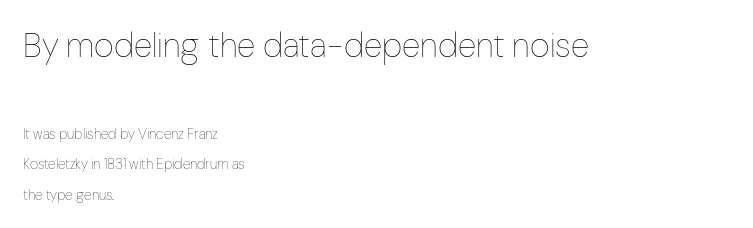
Q: Is the text bold? A: No.
Q: Is the text italic (slanted)? A: No, it is upright.
Q: Is the text underlined? A: No.
Q: How is the paragraph aligned? A: Left-aligned.
Q: Is the spacing between letters normal or unusually wide? A: Normal.
Q: Is the spacing between lines tight, normal or loose? A: Loose.
Q: Which block of text is set in a larger size, the first (top) or the second (bottom)? A: The first (top) one.
Q: Width (condensed, normal, or wide)? A: Condensed.
Q: Stroke contrast? A: Low.
Q: x-height? A: Medium.
Q: Monospaced? A: No.
